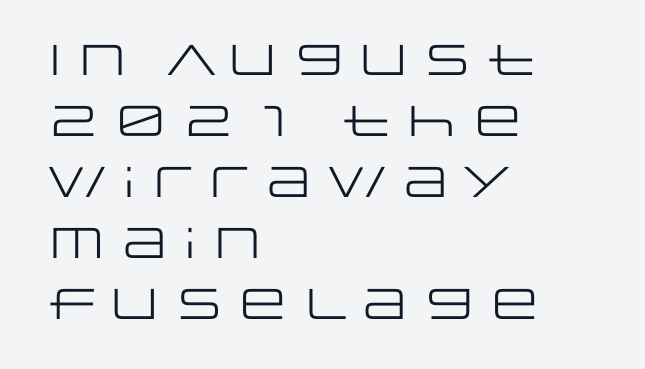
Q: Is the text bold? A: No.
Q: Is the text italic (slanted)? A: No, it is upright.
Q: Is the typeface a serif or a sans-serif typeface? A: Sans-serif.
Q: Is the text underlined? A: No.
Q: How is the paragraph aligned? A: Left-aligned.
Q: Is the spacing between letters normal or unusually wide? A: Normal.
Q: Is the spacing between lines tight, normal or loose? A: Normal.
Q: Width (condensed, normal, or wide)? A: Wide.
Q: Stroke contrast? A: Low.
Q: x-height? A: Large.
Q: Monospaced? A: No.
